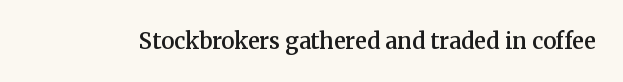
{"italic": "no", "bold": "semi", "underline": "no", "letter_spacing": "normal", "letter_spacing_em": 0.0, "glyph_px": 22}
